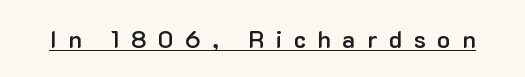
The lettering holds an erect, upright posture throughout. These characters rest on top of a visible drawn line. The font is running at a semibold setting, under full bold. Tracking here is generous; glyphs stand well apart from one another.
